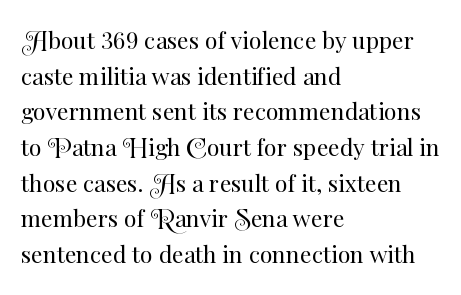
The image shows 23 px text type, upright; set left-aligned, normal line spacing (1.55x), normal letter spacing, not underlined.
